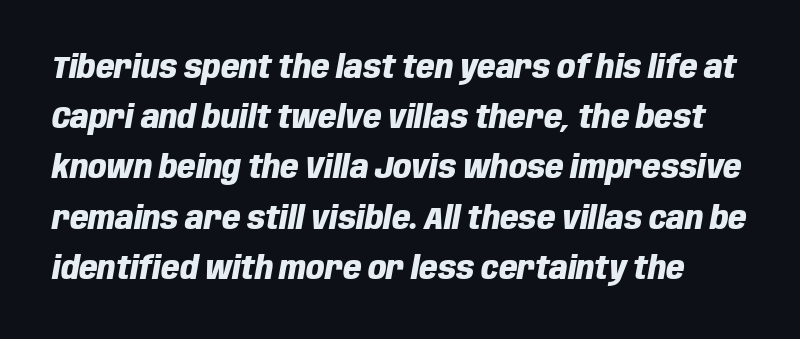
The image shows 32 px heavy, condensed type, italic (leaning right); set normal line spacing (1.57x), normal letter spacing, not underlined; low stroke contrast and a large x-height.
